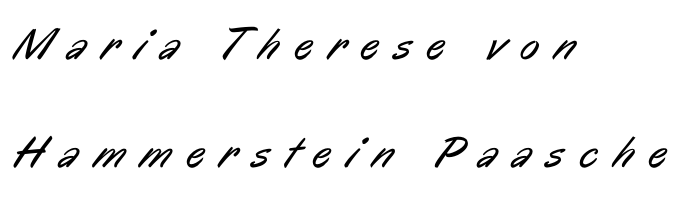
The image shows 45 px regular-weight, condensed sans-serif type; set left-aligned, loose line spacing (2.39x), unusually wide letter spacing (+0.35 em), not underlined; low stroke contrast and a medium x-height.
